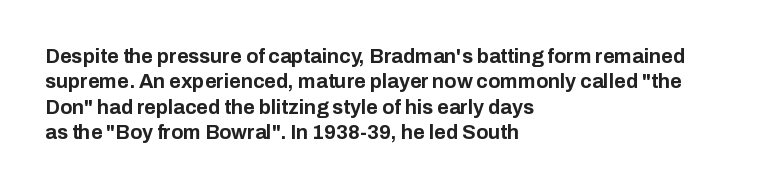
Q: Is the text bold? A: Yes.
Q: Is the text italic (slanted)? A: No, it is upright.
Q: Is the text underlined? A: No.
Q: How is the paragraph aligned? A: Left-aligned.
Q: Is the spacing between letters normal or unusually wide? A: Normal.
Q: Is the spacing between lines tight, normal or loose? A: Normal.
